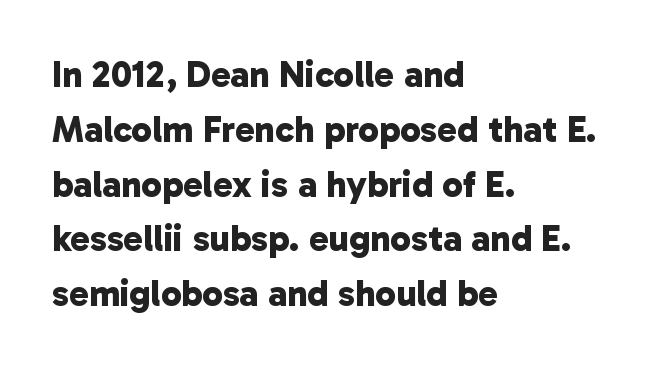
Q: Is the text bold? A: Yes.
Q: Is the typeface a serif or a sans-serif typeface? A: Sans-serif.
Q: Is the text underlined? A: No.
Q: How is the paragraph aligned? A: Left-aligned.
Q: Is the spacing between letters normal or unusually wide? A: Normal.
Q: Is the spacing between lines tight, normal or loose? A: Normal.
Q: Width (condensed, normal, or wide)? A: Normal.
Q: Stroke contrast? A: Low.
Q: x-height? A: Medium.
Q: Monospaced? A: No.
